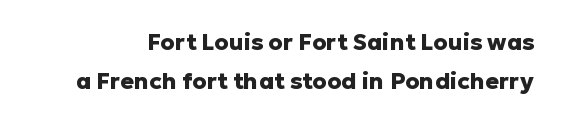
Q: Is the text bold? A: Yes.
Q: Is the text italic (slanted)? A: No, it is upright.
Q: Is the text underlined? A: No.
Q: Is the spacing between letters normal or unusually wide? A: Normal.
Q: Is the spacing between lines tight, normal or loose? A: Normal.
